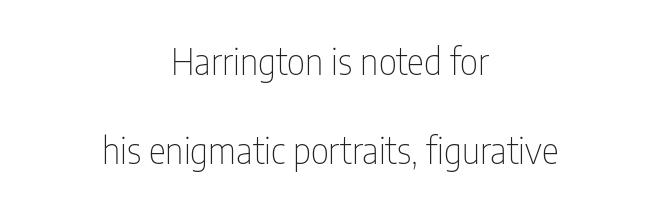
{"serif": "no", "italic": "no", "bold": "no", "weight": "thin", "width": "condensed", "stroke_contrast": "low", "x_height": "medium", "monospaced": "no", "underline": "no", "align": "center", "line_spacing": "loose", "line_spacing_ratio": 2.47, "letter_spacing": "normal", "letter_spacing_em": 0.0, "glyph_px": 36}
